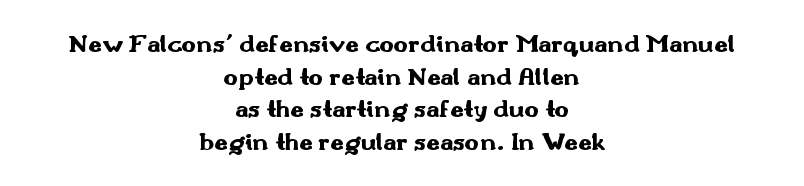
Q: Is the text bold? A: Yes.
Q: Is the text italic (slanted)? A: No, it is upright.
Q: Is the text underlined? A: No.
Q: How is the paragraph aligned? A: Centered.
Q: Is the spacing between letters normal or unusually wide? A: Normal.
Q: Is the spacing between lines tight, normal or loose? A: Normal.
